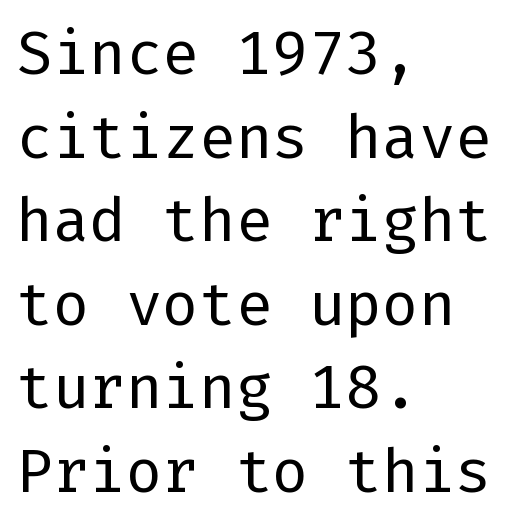
The image shows 61 px regular-weight sans-serif type, upright; set left-aligned, normal line spacing (1.37x), normal letter spacing, not underlined; low stroke contrast and a medium x-height.
